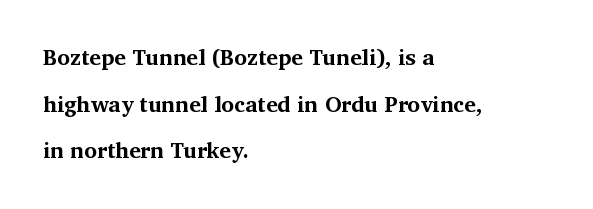
Q: Is the text bold? A: Yes.
Q: Is the text italic (slanted)? A: No, it is upright.
Q: Is the text underlined? A: No.
Q: How is the paragraph aligned? A: Left-aligned.
Q: Is the spacing between letters normal or unusually wide? A: Normal.
Q: Is the spacing between lines tight, normal or loose? A: Loose.
